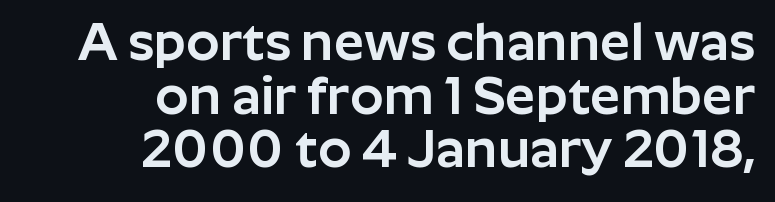
{"serif": "no", "italic": "no", "width": "normal", "stroke_contrast": "low", "x_height": "medium", "monospaced": "no", "underline": "no", "align": "right", "line_spacing": "tight", "line_spacing_ratio": 1.01, "letter_spacing": "normal", "letter_spacing_em": 0.0, "glyph_px": 53}
